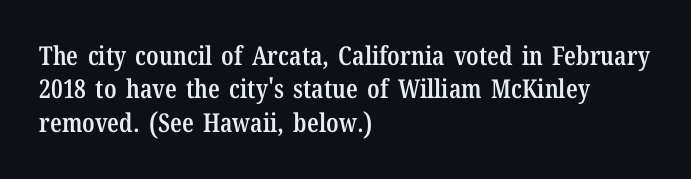
The image shows 26 px text type, upright; set left-aligned, normal line spacing (1.28x), normal letter spacing, not underlined.
